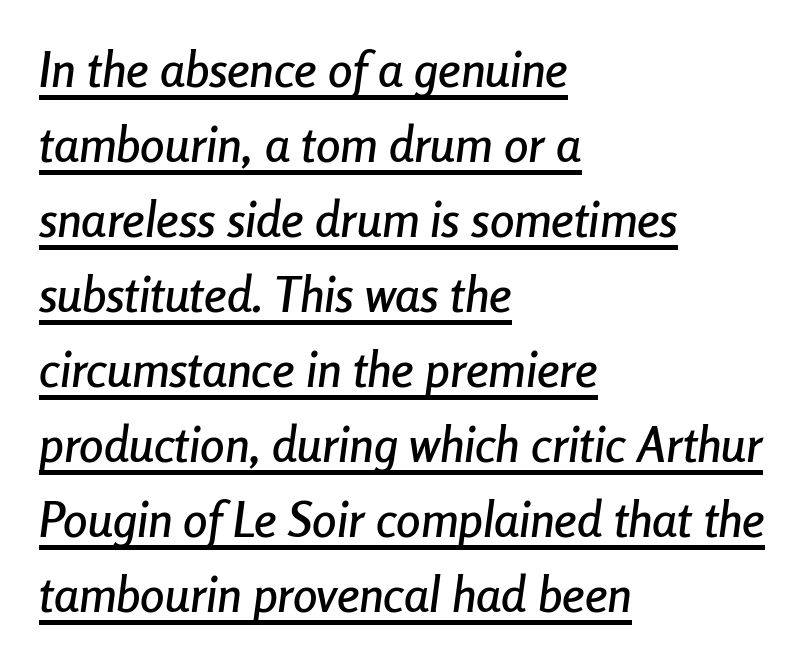
Q: Is the text italic (slanted)? A: Yes, it leans right by about 8 degrees.
Q: Is the text underlined? A: Yes.
Q: How is the paragraph aligned? A: Left-aligned.
Q: Is the spacing between letters normal or unusually wide? A: Normal.
Q: Is the spacing between lines tight, normal or loose? A: Normal.
Q: Width (condensed, normal, or wide)? A: Condensed.
Q: Stroke contrast? A: Low.
Q: x-height? A: Medium.
Q: Monospaced? A: No.
